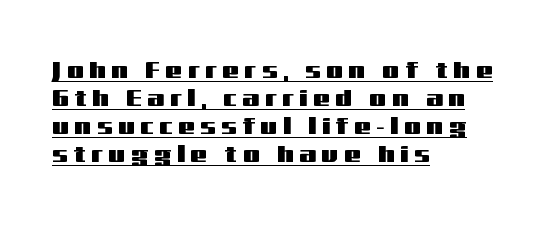
The image shows 24 px text type, upright; set left-aligned, line spacing 1.17x, unusually wide letter spacing (+0.23 em), underlined.
